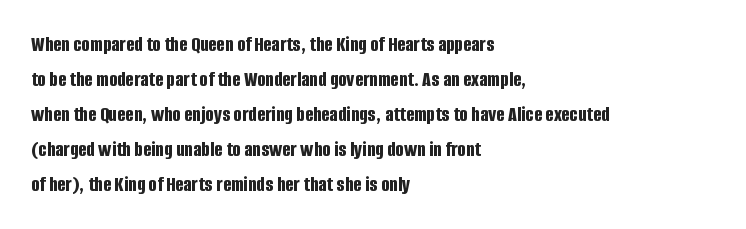
Q: Is the text bold? A: Yes.
Q: Is the text italic (slanted)? A: No, it is upright.
Q: Is the text underlined? A: No.
Q: How is the paragraph aligned? A: Left-aligned.
Q: Is the spacing between letters normal or unusually wide? A: Normal.
Q: Is the spacing between lines tight, normal or loose? A: Normal.
